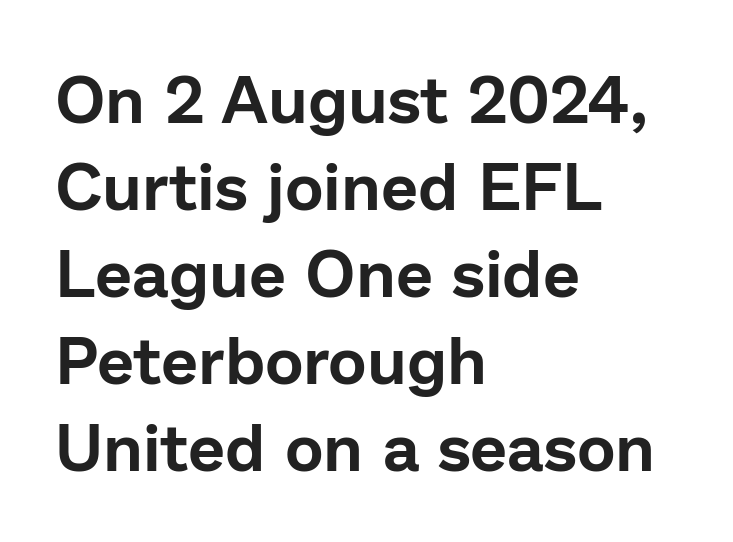
{"serif": "no", "italic": "no", "width": "normal", "stroke_contrast": "low", "x_height": "medium", "monospaced": "no", "underline": "no", "align": "left", "line_spacing": "normal", "line_spacing_ratio": 1.32, "letter_spacing": "normal", "letter_spacing_em": 0.0, "glyph_px": 66}
